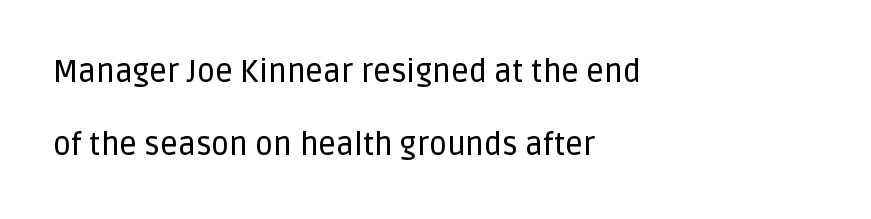
A roman cut, with each character standing at attention. Is this a sans? Yes — the strokes have no serifs. You could call the tracking neutral — neither tight nor loose. A clean baseline with only descenders dipping below it.
